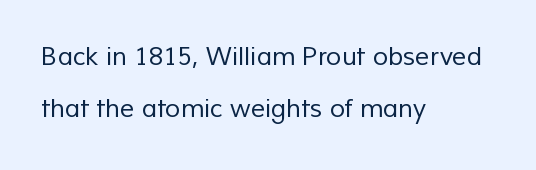
Q: Is the text bold? A: No.
Q: Is the text underlined? A: No.
Q: How is the paragraph aligned? A: Left-aligned.
Q: Is the spacing between letters normal or unusually wide? A: Normal.
Q: Is the spacing between lines tight, normal or loose? A: Loose.
